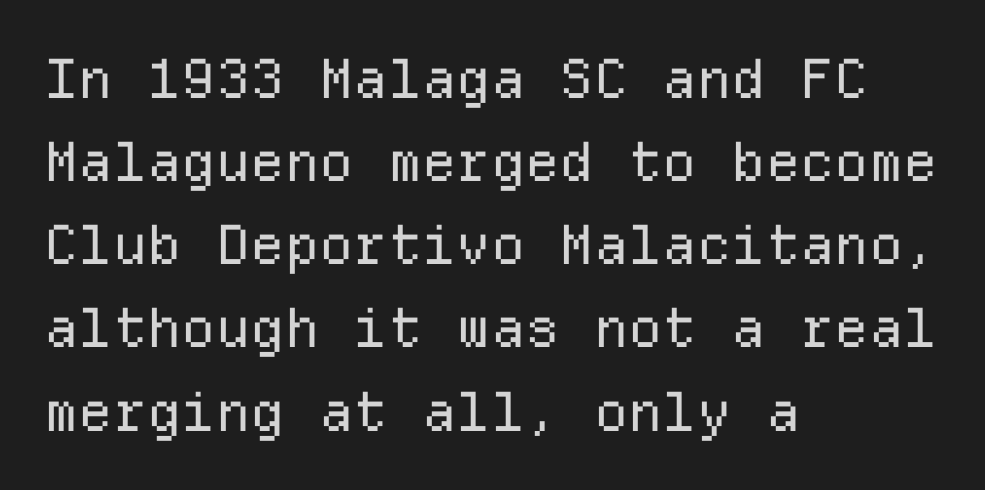
Underlining? Definitely not there. Each word holds together tightly as a unit, with standard inter-letter gaps. Tall strokes in this sample are plumb rather than angled. This sample has the even, mechanical cadence of fixed-width lettering.
